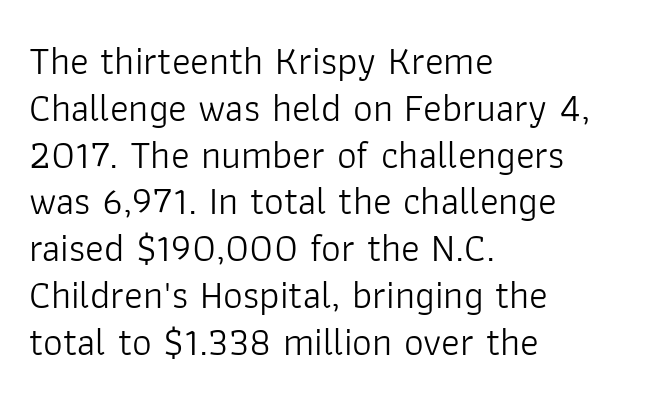
Q: Is the text bold? A: No.
Q: Is the text italic (slanted)? A: No, it is upright.
Q: Is the typeface a serif or a sans-serif typeface? A: Sans-serif.
Q: Is the text underlined? A: No.
Q: How is the paragraph aligned? A: Left-aligned.
Q: Is the spacing between letters normal or unusually wide? A: Normal.
Q: Width (condensed, normal, or wide)? A: Normal.
Q: Stroke contrast? A: Low.
Q: x-height? A: Medium.
Q: Monospaced? A: No.
